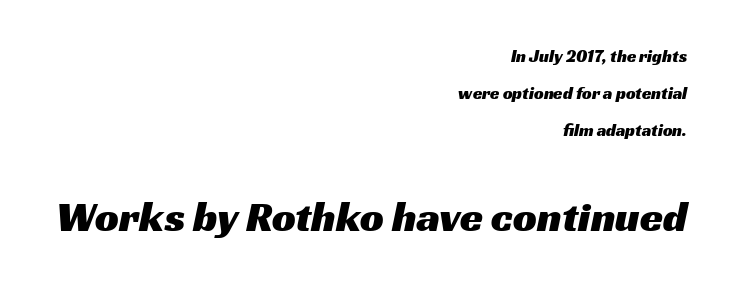
Q: Is the typeface a serif or a sans-serif typeface? A: Sans-serif.
Q: Is the text underlined? A: No.
Q: How is the paragraph aligned? A: Right-aligned.
Q: Is the spacing between letters normal or unusually wide? A: Normal.
Q: Is the spacing between lines tight, normal or loose? A: Loose.
Q: Which block of text is set in a larger size, the first (top) or the second (bottom)? A: The second (bottom) one.
Q: Width (condensed, normal, or wide)? A: Wide.
Q: Stroke contrast? A: Medium.
Q: x-height? A: Medium.
Q: Monospaced? A: No.
